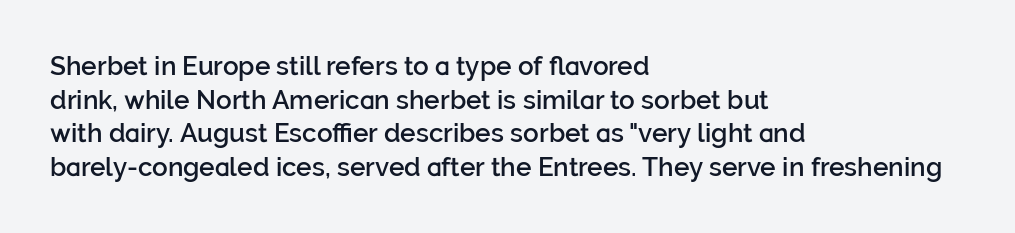
Q: Is the text bold? A: Semi-bold.
Q: Is the text italic (slanted)? A: No, it is upright.
Q: Is the text underlined? A: No.
Q: How is the paragraph aligned? A: Left-aligned.
Q: Is the spacing between letters normal or unusually wide? A: Normal.
Q: Is the spacing between lines tight, normal or loose? A: Normal.
